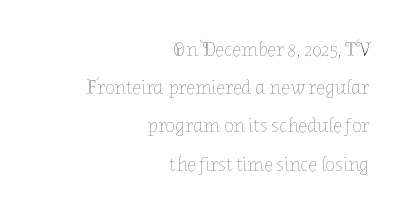
{"italic": "no", "bold": "no", "underline": "no", "align": "right", "line_spacing": "loose", "line_spacing_ratio": 1.91, "letter_spacing": "normal", "letter_spacing_em": 0.0, "glyph_px": 20}
